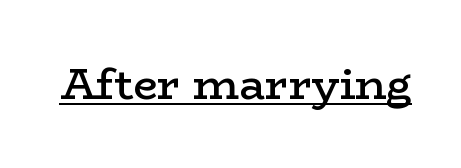
Look at the tracking — it's just the regular setting, nothing added. The face used here appears with an underline applied. Classification — serif. Note the varied advance widths — an 'i' is clearly narrower than an 'm'. Look at the stroke-to-counter ratio: somewhat heavy, a semibold.
